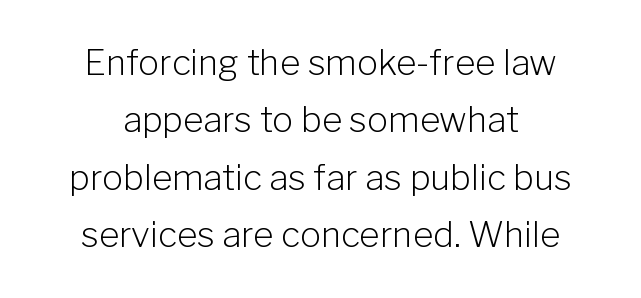
{"serif": "no", "italic": "no", "bold": "no", "weight": "light", "width": "normal", "stroke_contrast": "low", "x_height": "medium", "monospaced": "no", "underline": "no", "align": "center", "line_spacing": "normal", "line_spacing_ratio": 1.64, "letter_spacing": "normal", "letter_spacing_em": 0.0, "glyph_px": 35}
